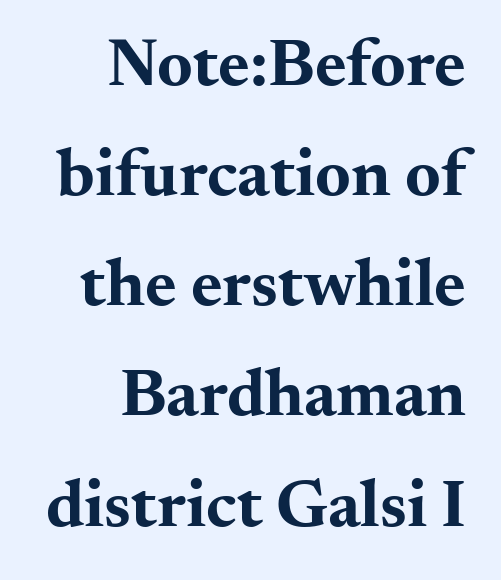
Q: Is the text bold? A: Yes.
Q: Is the text italic (slanted)? A: No, it is upright.
Q: Is the typeface a serif or a sans-serif typeface? A: Serif.
Q: Is the text underlined? A: No.
Q: How is the paragraph aligned? A: Right-aligned.
Q: Is the spacing between letters normal or unusually wide? A: Normal.
Q: Is the spacing between lines tight, normal or loose? A: Normal.
Q: Width (condensed, normal, or wide)? A: Wide.
Q: Stroke contrast? A: Medium.
Q: x-height? A: Small.
Q: Monospaced? A: No.
